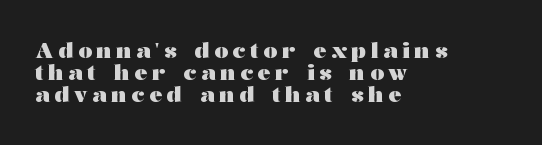
{"italic": "no", "bold": "yes", "underline": "no", "align": "left", "line_spacing": "tight", "line_spacing_ratio": 1.01, "letter_spacing": "wide", "letter_spacing_em": 0.21, "glyph_px": 22}
